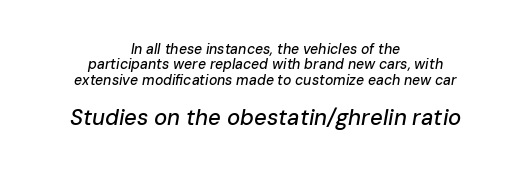
{"italic": "yes", "lean": "right", "slant_degrees": 10, "underline": "no", "align": "center", "line_spacing": "tight", "line_spacing_ratio": 1.09, "letter_spacing": "normal", "letter_spacing_em": 0.0, "larger_block": "second", "size_ratio": 1.57, "glyph_px": 22}
